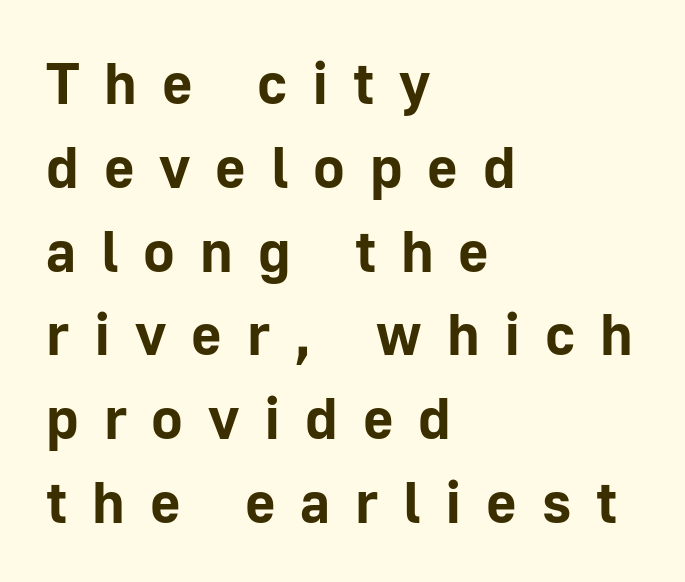
{"serif": "no", "italic": "no", "bold": "yes", "weight": "bold", "width": "normal", "stroke_contrast": "low", "x_height": "medium", "monospaced": "no", "underline": "no", "align": "left", "line_spacing": "normal", "line_spacing_ratio": 1.42, "letter_spacing": "wide", "letter_spacing_em": 0.42, "glyph_px": 59}
